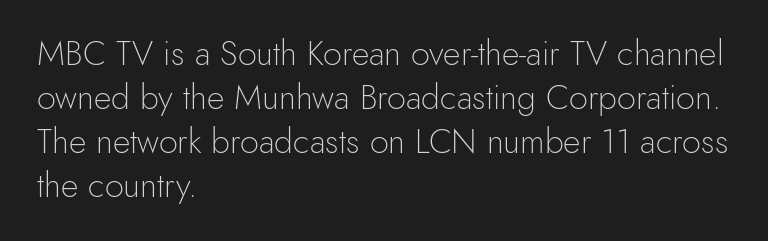
The line-height multiplier appears to be the usual default. Varying glyph widths throughout — classic text-font behaviour. Weight class: somewhere from thin through regular. These lines are set flush left with a ragged right edge. Ascenders rise straight up at ninety degrees.
